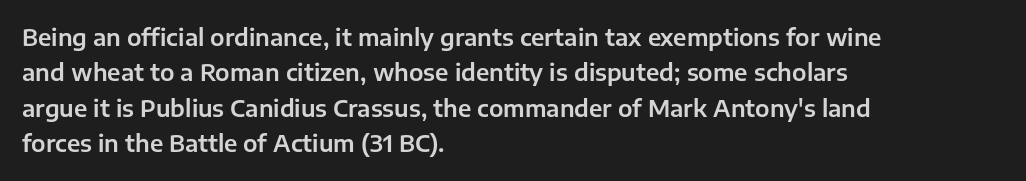
{"italic": "no", "underline": "no", "align": "left", "line_spacing": "normal", "line_spacing_ratio": 1.54, "letter_spacing": "normal", "letter_spacing_em": 0.0, "glyph_px": 23}
